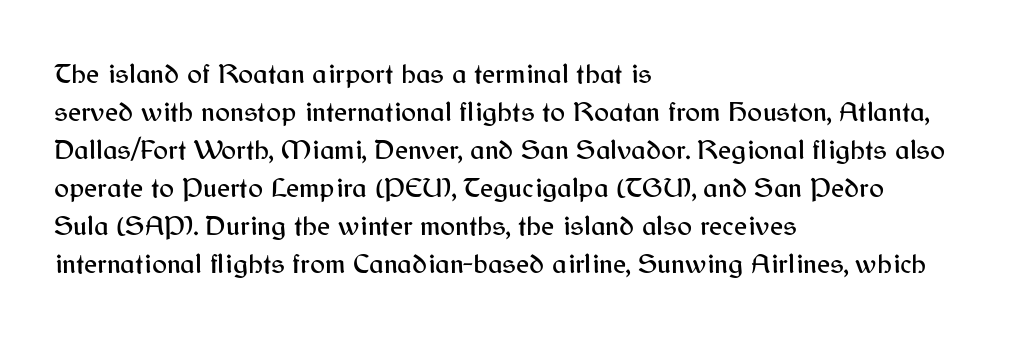
Q: Is the text italic (slanted)? A: No, it is upright.
Q: Is the typeface a serif or a sans-serif typeface? A: Sans-serif.
Q: Is the text underlined? A: No.
Q: How is the paragraph aligned? A: Left-aligned.
Q: Is the spacing between letters normal or unusually wide? A: Normal.
Q: Is the spacing between lines tight, normal or loose? A: Normal.
Q: Width (condensed, normal, or wide)? A: Normal.
Q: Stroke contrast? A: Medium.
Q: x-height? A: Medium.
Q: Monospaced? A: No.
